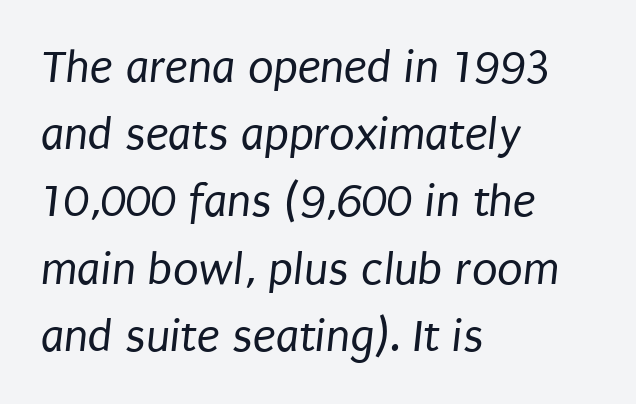
{"serif": "no", "bold": "no", "weight": "regular", "width": "condensed", "stroke_contrast": "low", "x_height": "large", "monospaced": "no", "underline": "no", "align": "left", "line_spacing": "normal", "line_spacing_ratio": 1.43, "letter_spacing": "normal", "letter_spacing_em": 0.0, "glyph_px": 47}
